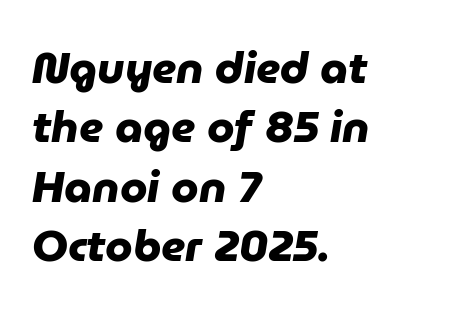
Q: Is the text bold? A: Yes.
Q: Is the typeface a serif or a sans-serif typeface? A: Sans-serif.
Q: Is the text underlined? A: No.
Q: How is the paragraph aligned? A: Left-aligned.
Q: Is the spacing between letters normal or unusually wide? A: Normal.
Q: Is the spacing between lines tight, normal or loose? A: Normal.
Q: Width (condensed, normal, or wide)? A: Normal.
Q: Stroke contrast? A: Low.
Q: x-height? A: Medium.
Q: Monospaced? A: No.
